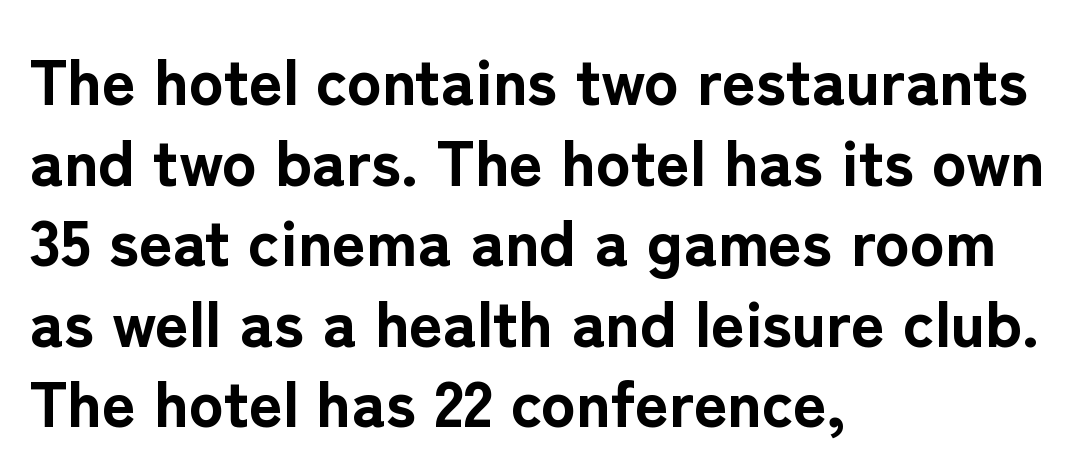
Posture: straight, roman, zero tilt. Clear beneath every line of the passage. Serifs: no, the terminals of the letterforms are clean. The gaps between neighbouring characters are ordinary and unremarkable. Do the characters align in a grid? No, the font is proportional.
